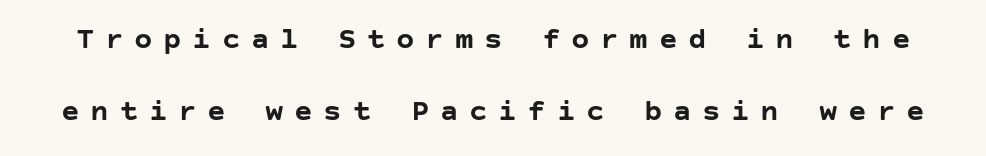
The image shows 31 px semibold sans-serif type, upright; set loose line spacing (2.31x), unusually wide letter spacing (+0.34 em), not underlined; low stroke contrast and a large x-height.
